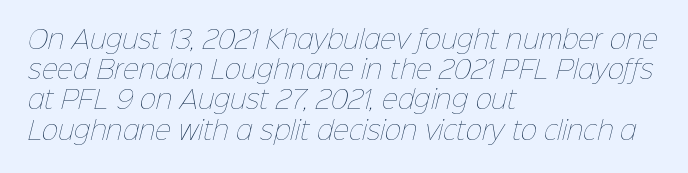
Q: Is the text bold? A: No.
Q: Is the text underlined? A: No.
Q: How is the paragraph aligned? A: Left-aligned.
Q: Is the spacing between letters normal or unusually wide? A: Normal.
